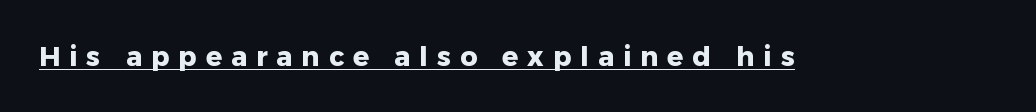
Q: Is the text bold? A: Yes.
Q: Is the text italic (slanted)? A: No, it is upright.
Q: Is the text underlined? A: Yes.
Q: Is the spacing between letters normal or unusually wide? A: Unusually wide.
